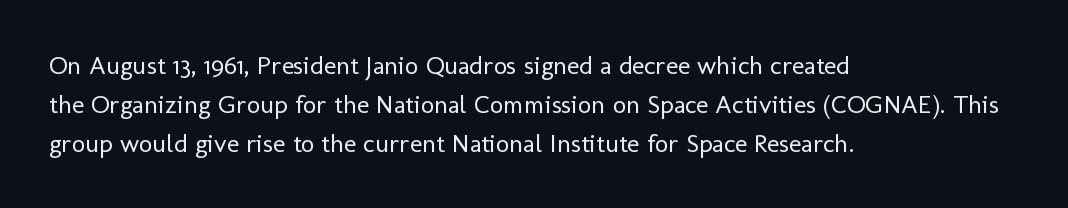
Q: Is the text bold? A: No.
Q: Is the text italic (slanted)? A: No, it is upright.
Q: Is the text underlined? A: No.
Q: How is the paragraph aligned? A: Left-aligned.
Q: Is the spacing between letters normal or unusually wide? A: Normal.
Q: Is the spacing between lines tight, normal or loose? A: Normal.
